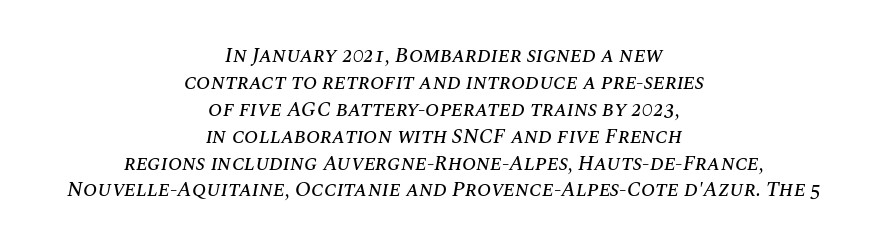
This sample uses an oblique cut, with every glyph tilted off the vertical. Short and long lines alike share a common midpoint. You could call the tracking neutral — neither tight nor loose. Leading: standard.
